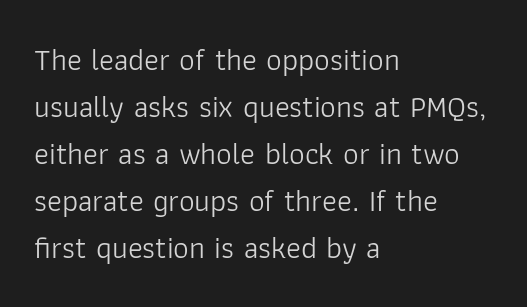
{"serif": "no", "italic": "no", "bold": "no", "weight": "light", "width": "normal", "stroke_contrast": "low", "x_height": "medium", "monospaced": "no", "underline": "no", "align": "left", "line_spacing": "normal", "line_spacing_ratio": 1.52, "letter_spacing": "normal", "letter_spacing_em": 0.0, "glyph_px": 31}
